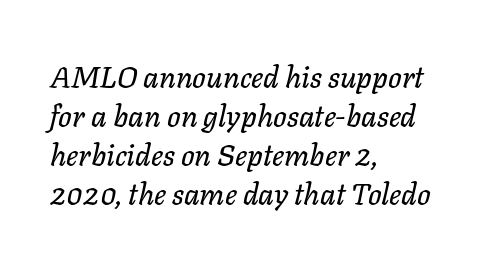
The image shows 30 px text type, italic (leaning right); set left-aligned, normal line spacing (1.3x), normal letter spacing, not underlined; low stroke contrast and a medium x-height.
